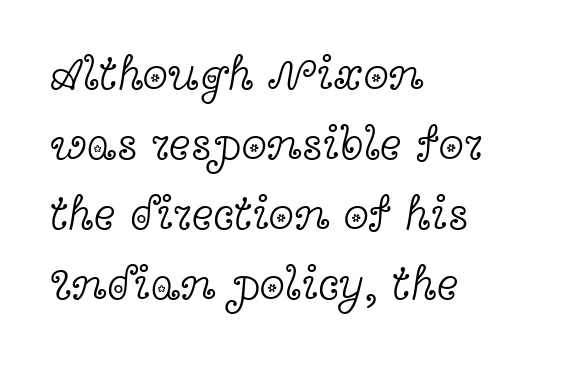
{"serif": "yes", "italic": "no", "bold": "no", "weight": "light", "width": "wide", "x_height": "medium", "monospaced": "no", "underline": "no", "align": "left", "line_spacing": "normal", "line_spacing_ratio": 1.52, "letter_spacing": "normal", "letter_spacing_em": 0.0, "glyph_px": 46}
